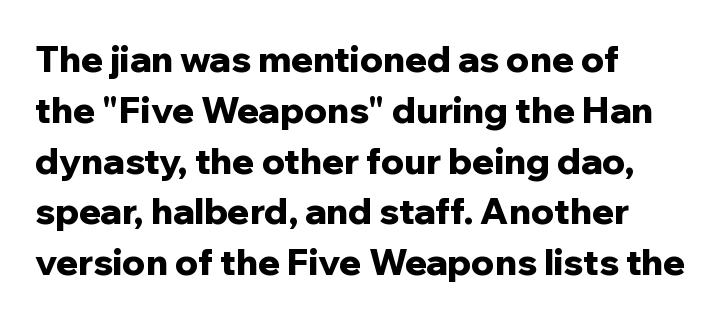
{"serif": "no", "italic": "no", "bold": "yes", "weight": "bold", "width": "normal", "stroke_contrast": "low", "x_height": "medium", "monospaced": "no", "underline": "no", "align": "left", "line_spacing": "normal", "line_spacing_ratio": 1.41, "letter_spacing": "normal", "letter_spacing_em": 0.0, "glyph_px": 36}
